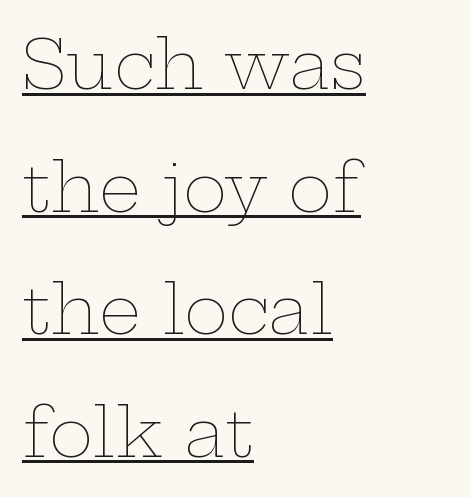
Q: Is the text bold? A: No.
Q: Is the text italic (slanted)? A: No, it is upright.
Q: Is the text underlined? A: Yes.
Q: How is the paragraph aligned? A: Left-aligned.
Q: Is the spacing between letters normal or unusually wide? A: Normal.
Q: Width (condensed, normal, or wide)? A: Wide.
Q: Stroke contrast? A: Low.
Q: x-height? A: Medium.
Q: Monospaced? A: No.
